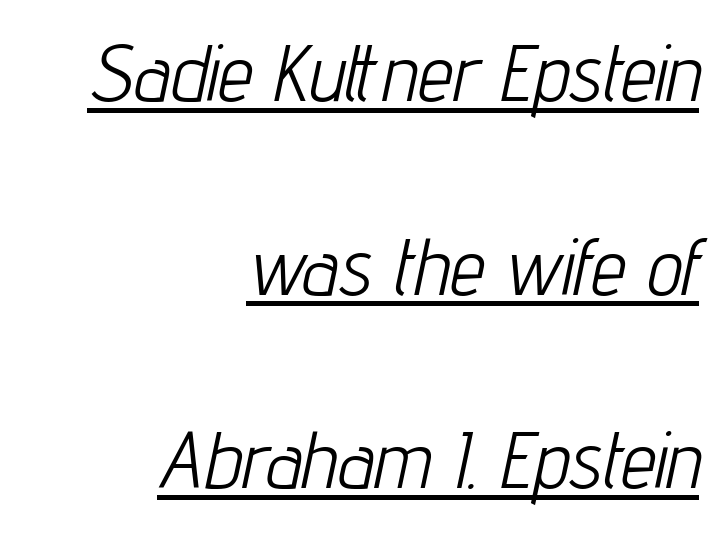
Q: Is the text bold? A: No.
Q: Is the text italic (slanted)? A: Yes, it leans right by about 12 degrees.
Q: Is the text underlined? A: Yes.
Q: How is the paragraph aligned? A: Right-aligned.
Q: Is the spacing between letters normal or unusually wide? A: Normal.
Q: Is the spacing between lines tight, normal or loose? A: Loose.
Q: Width (condensed, normal, or wide)? A: Condensed.
Q: Stroke contrast? A: Low.
Q: x-height? A: Medium.
Q: Monospaced? A: No.
